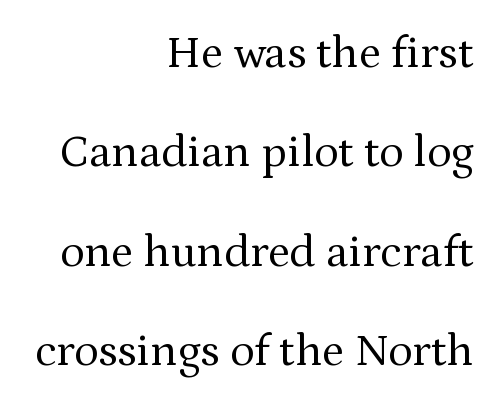
{"serif": "yes", "italic": "no", "bold": "no", "weight": "regular", "width": "normal", "stroke_contrast": "medium", "x_height": "medium", "monospaced": "no", "underline": "no", "align": "right", "line_spacing": "loose", "line_spacing_ratio": 2.16, "letter_spacing": "normal", "letter_spacing_em": 0.0, "glyph_px": 46}
